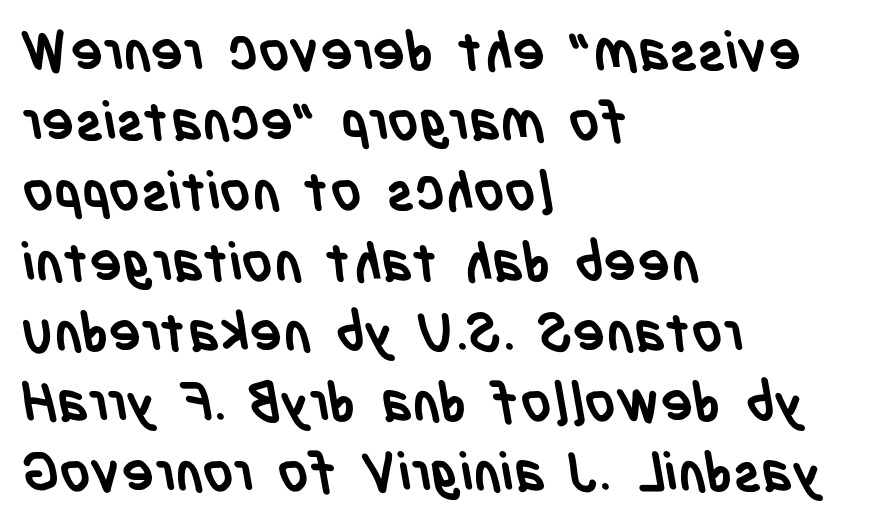
{"serif": "no", "bold": "yes", "weight": "semibold", "width": "condensed", "stroke_contrast": "low", "x_height": "large", "monospaced": "no", "underline": "no", "align": "left", "line_spacing": "normal", "line_spacing_ratio": 1.3, "letter_spacing": "normal", "letter_spacing_em": 0.0, "glyph_px": 54}
